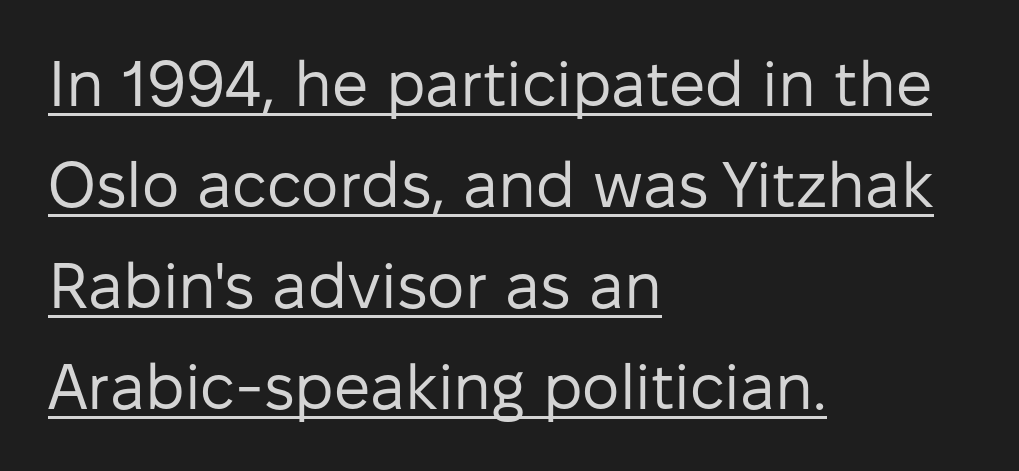
{"serif": "no", "italic": "no", "bold": "no", "weight": "regular", "width": "normal", "stroke_contrast": "low", "x_height": "medium", "monospaced": "no", "underline": "yes", "align": "left", "line_spacing": "normal", "line_spacing_ratio": 1.58, "letter_spacing": "normal", "letter_spacing_em": 0.0, "glyph_px": 64}
